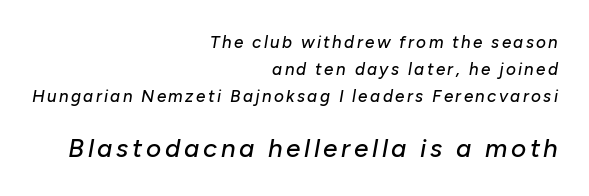
The image shows 26 px text type, italic (leaning right); set right-aligned, normal line spacing (1.58x), not underlined; the second (bottom) block is 1.53x larger.
